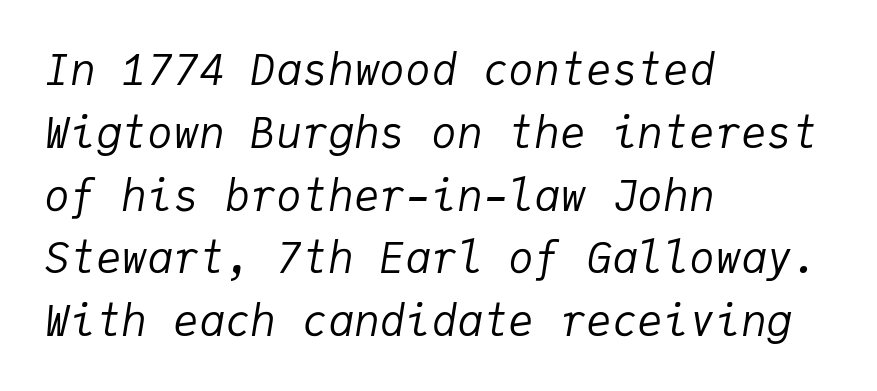
{"italic": "yes", "lean": "right", "slant_degrees": 9, "bold": "no", "weight": "regular", "width": "normal", "stroke_contrast": "low", "x_height": "medium", "monospaced": "yes", "underline": "no", "align": "left", "line_spacing": "normal", "line_spacing_ratio": 1.46, "letter_spacing": "normal", "letter_spacing_em": 0.0, "glyph_px": 43}
